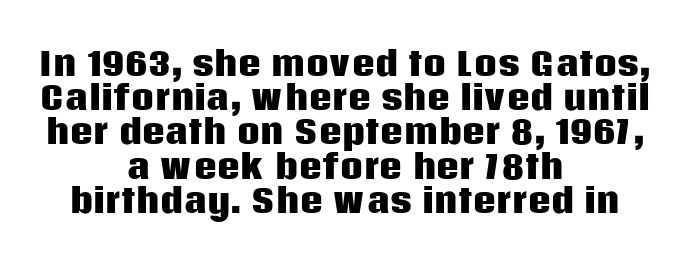
The image shows 32 px heavy sans-serif type, upright; set centered, tight line spacing (1.07x), normal letter spacing, not underlined; low stroke contrast and a large x-height.
